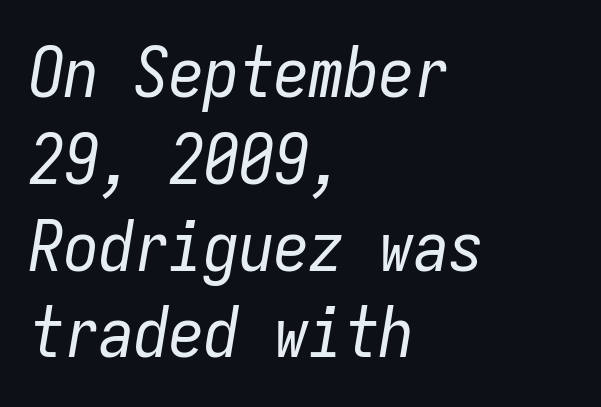
Q: Is the text bold? A: No.
Q: Is the text italic (slanted)? A: Yes, it leans right by about 9 degrees.
Q: Is the text underlined? A: No.
Q: How is the paragraph aligned? A: Left-aligned.
Q: Is the spacing between letters normal or unusually wide? A: Normal.
Q: Width (condensed, normal, or wide)? A: Condensed.
Q: Stroke contrast? A: Low.
Q: x-height? A: Medium.
Q: Monospaced? A: Yes.
